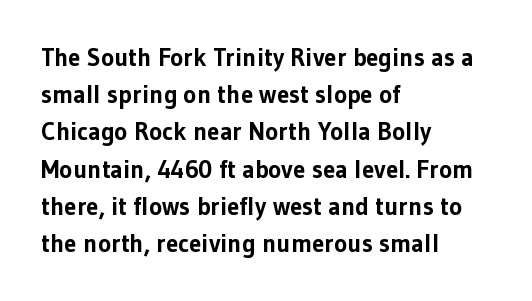
Italic: no, the glyphs are upright roman. Weight: bold. A typesetter would call this zero additional tracking. Does the copy run flush right? No — it runs flush left. In terms of leading, this rendering sits right in the middle. Quick note: underline off.
